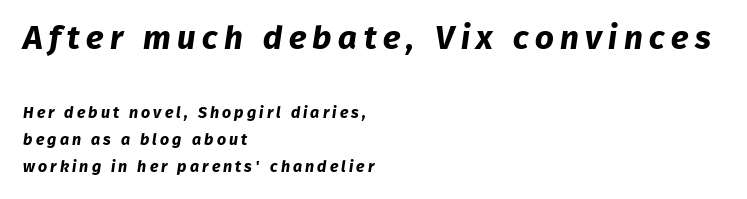
{"serif": "no", "bold": "yes", "weight": "bold", "width": "normal", "stroke_contrast": "low", "x_height": "medium", "monospaced": "no", "underline": "no", "align": "left", "line_spacing": "normal", "line_spacing_ratio": 1.68, "larger_block": "first", "size_ratio": 2.06, "glyph_px": 33}
